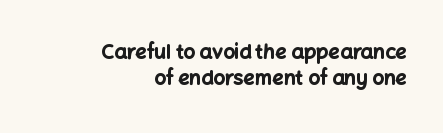
{"italic": "no", "bold": "yes", "underline": "no", "align": "right", "line_spacing": "normal", "line_spacing_ratio": 1.31, "letter_spacing": "normal", "letter_spacing_em": 0.0, "glyph_px": 20}
